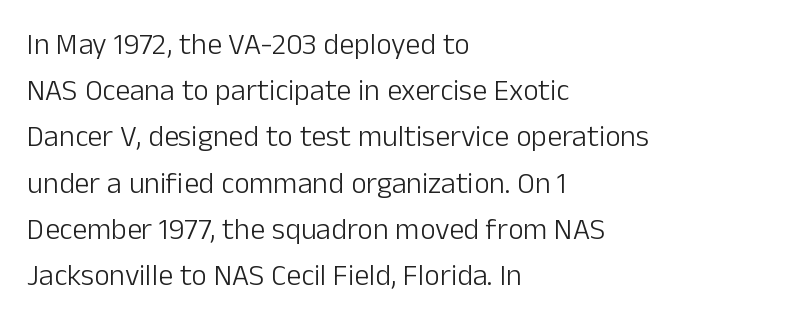
{"serif": "no", "italic": "no", "bold": "no", "weight": "light", "width": "normal", "stroke_contrast": "low", "x_height": "medium", "monospaced": "no", "underline": "no", "align": "left", "line_spacing": "normal", "line_spacing_ratio": 1.54, "letter_spacing": "normal", "letter_spacing_em": 0.0, "glyph_px": 30}
